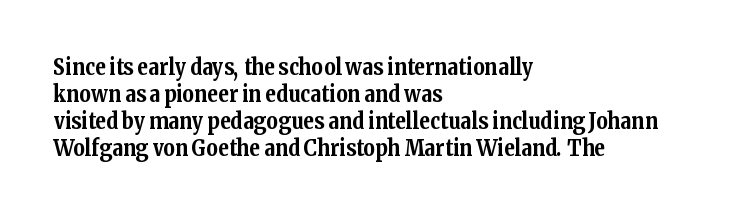
The image shows 22 px bold type, upright; set left-aligned, line spacing 1.22x, normal letter spacing, not underlined.
